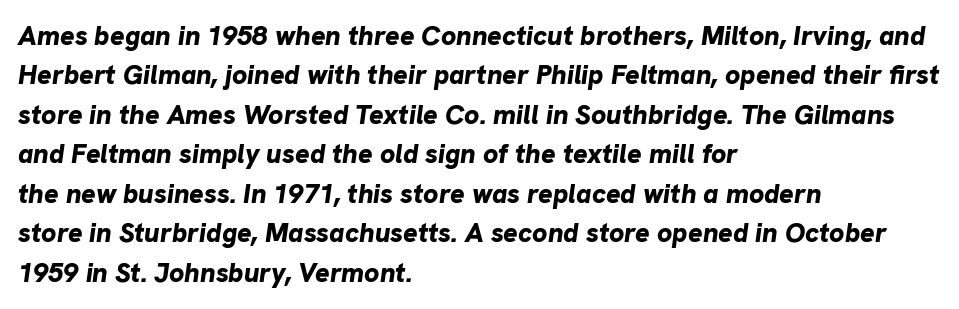
Q: Is the text bold? A: Yes.
Q: Is the text italic (slanted)? A: Yes, it leans right by about 8 degrees.
Q: Is the text underlined? A: No.
Q: How is the paragraph aligned? A: Left-aligned.
Q: Is the spacing between letters normal or unusually wide? A: Normal.
Q: Is the spacing between lines tight, normal or loose? A: Normal.
